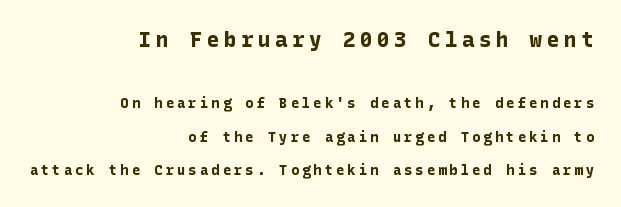
The image shows 21 px bold type, upright; set right-aligned, loose line spacing (2.4x), unusually wide letter spacing (+0.21 em), not underlined; the first (top) block is 1.5x larger.
